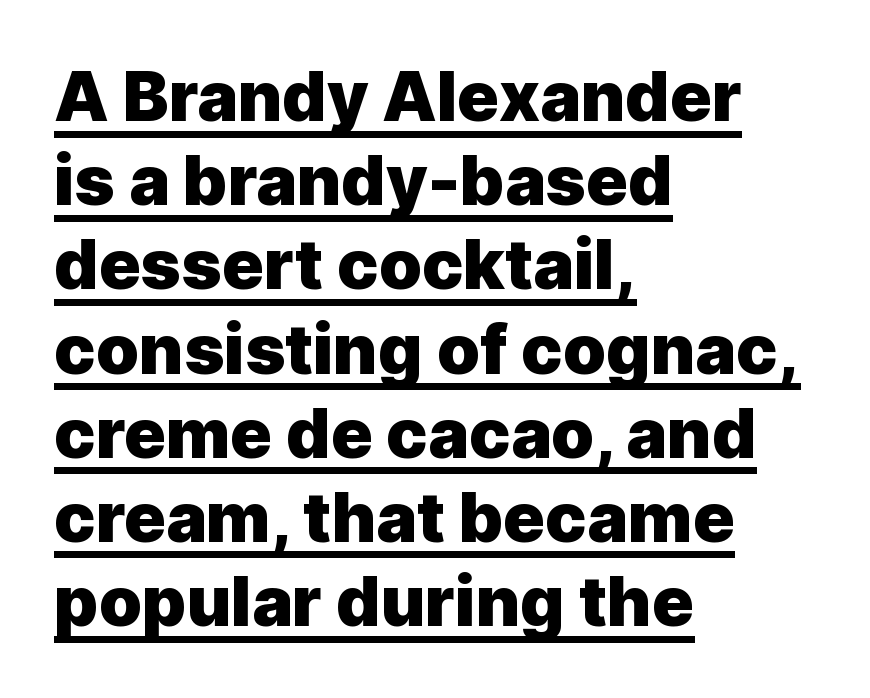
The rendering uses a bold face; every stroke is thick and dark. Is this a sans? Yes — the strokes have no serifs. This is roman type, the default non-slanted kind. You could not count columns in this text — the font is proportionally spaced.
